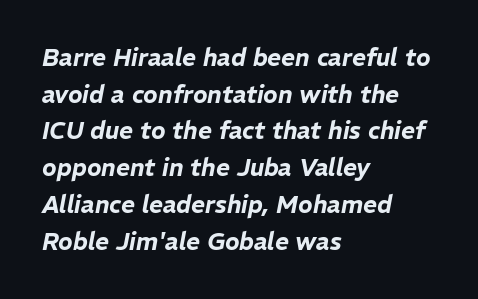
{"italic": "yes", "lean": "right", "slant_degrees": 11, "underline": "no", "align": "left", "line_spacing": "normal", "line_spacing_ratio": 1.53, "letter_spacing": "normal", "letter_spacing_em": 0.0, "glyph_px": 24}
